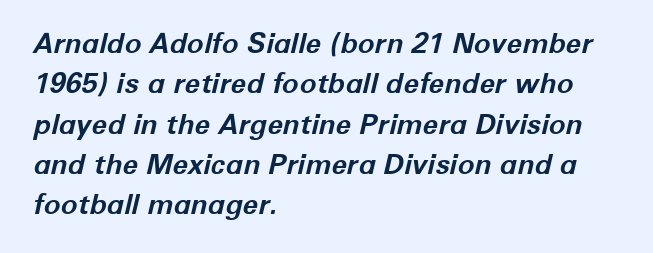
{"italic": "yes", "lean": "right", "slant_degrees": 12, "bold": "yes", "weight": "bold", "width": "normal", "stroke_contrast": "low", "x_height": "medium", "monospaced": "no", "underline": "no", "align": "left", "line_spacing": "normal", "line_spacing_ratio": 1.44, "letter_spacing": "normal", "letter_spacing_em": 0.0, "glyph_px": 28}
